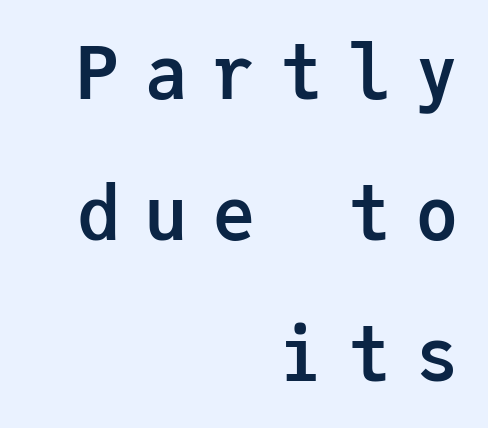
Q: Is the text bold? A: Yes.
Q: Is the text italic (slanted)? A: No, it is upright.
Q: Is the typeface a serif or a sans-serif typeface? A: Sans-serif.
Q: Is the text underlined? A: No.
Q: How is the paragraph aligned? A: Right-aligned.
Q: Is the spacing between letters normal or unusually wide? A: Unusually wide.
Q: Is the spacing between lines tight, normal or loose? A: Loose.
Q: Width (condensed, normal, or wide)? A: Normal.
Q: Stroke contrast? A: Low.
Q: x-height? A: Medium.
Q: Monospaced? A: Yes.
